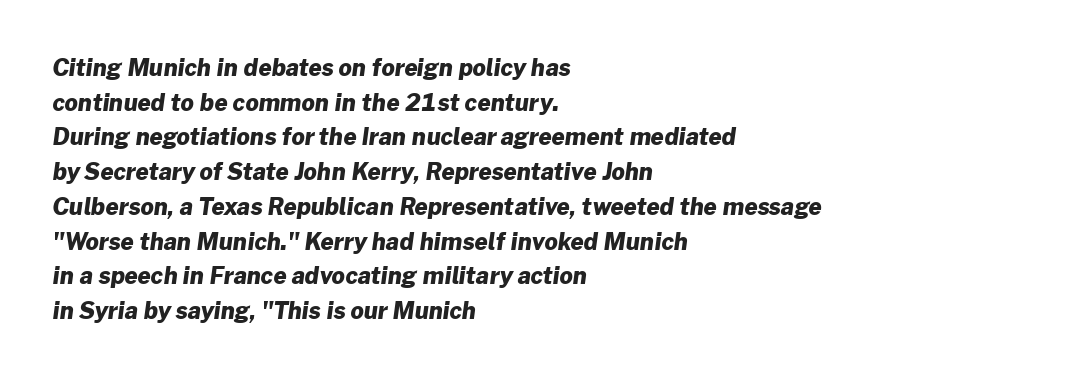
{"bold": "yes", "underline": "no", "align": "left", "line_spacing": "normal", "line_spacing_ratio": 1.51, "letter_spacing": "normal", "letter_spacing_em": 0.0, "glyph_px": 23}
